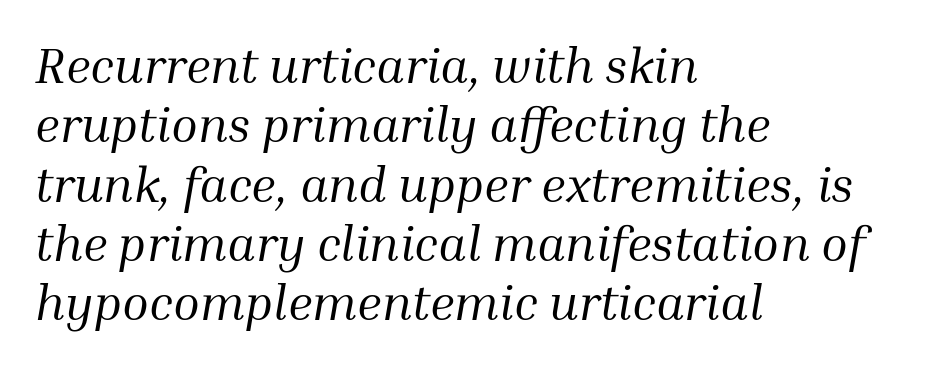
Here the glyphs are tracked normally, forming tight word shapes. Any mark beneath the type? The region is blank. Where is the straight margin? On the left. The axis of the letterforms is tilted away from vertical. The letters carry serifs — small finishing strokes at the ends of their stems.
